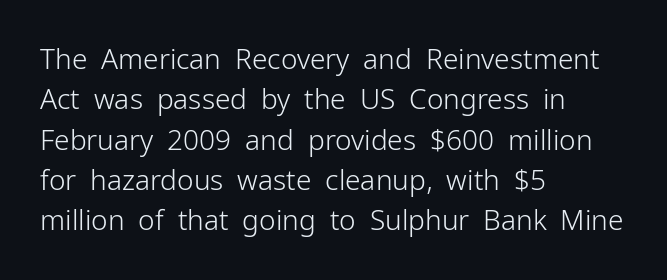
{"serif": "no", "italic": "no", "bold": "no", "weight": "light", "width": "normal", "stroke_contrast": "low", "x_height": "medium", "monospaced": "no", "underline": "no", "align": "left", "line_spacing": "normal", "line_spacing_ratio": 1.44, "letter_spacing": "normal", "letter_spacing_em": 0.0, "glyph_px": 28}
